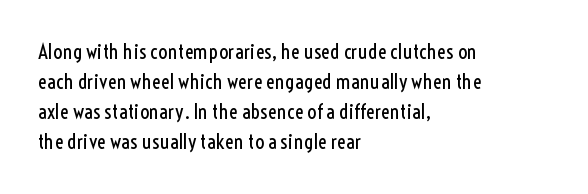
{"italic": "no", "bold": "no", "underline": "no", "align": "left", "line_spacing": "normal", "line_spacing_ratio": 1.43, "letter_spacing": "normal", "letter_spacing_em": 0.0, "glyph_px": 21}
